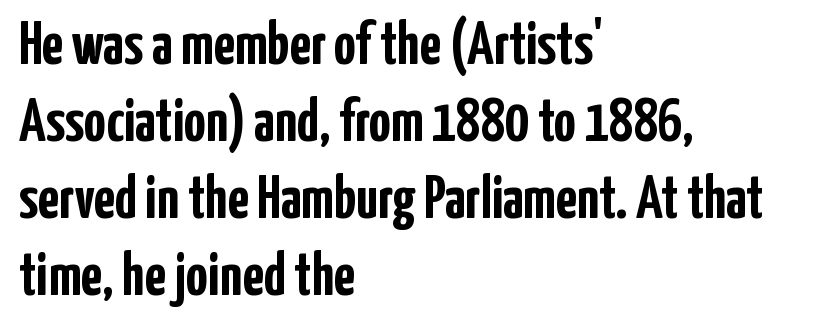
{"serif": "no", "italic": "no", "bold": "yes", "weight": "semibold", "width": "condensed", "stroke_contrast": "low", "x_height": "medium", "monospaced": "no", "underline": "no", "align": "left", "line_spacing": "normal", "line_spacing_ratio": 1.26, "letter_spacing": "normal", "letter_spacing_em": 0.0, "glyph_px": 61}
